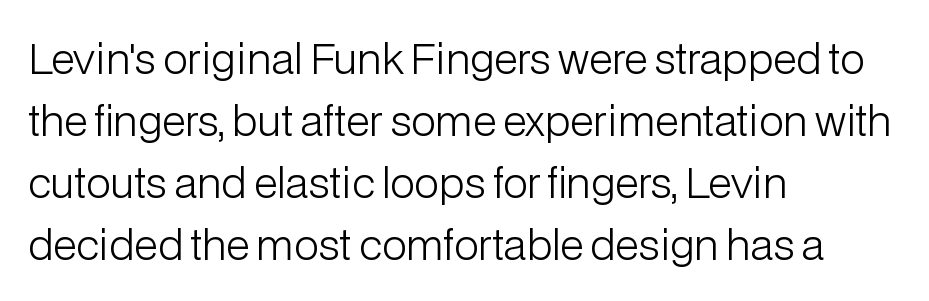
Q: Is the text bold? A: No.
Q: Is the text italic (slanted)? A: No, it is upright.
Q: Is the typeface a serif or a sans-serif typeface? A: Sans-serif.
Q: Is the text underlined? A: No.
Q: How is the paragraph aligned? A: Left-aligned.
Q: Is the spacing between letters normal or unusually wide? A: Normal.
Q: Is the spacing between lines tight, normal or loose? A: Normal.
Q: Width (condensed, normal, or wide)? A: Normal.
Q: Stroke contrast? A: Low.
Q: x-height? A: Medium.
Q: Monospaced? A: No.
